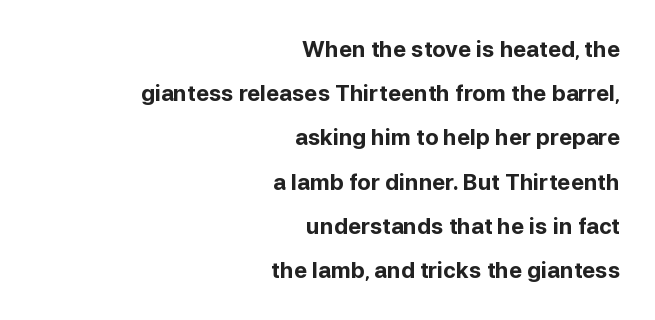
Q: Is the text bold? A: Yes.
Q: Is the text italic (slanted)? A: No, it is upright.
Q: Is the text underlined? A: No.
Q: How is the paragraph aligned? A: Right-aligned.
Q: Is the spacing between letters normal or unusually wide? A: Normal.
Q: Is the spacing between lines tight, normal or loose? A: Loose.
